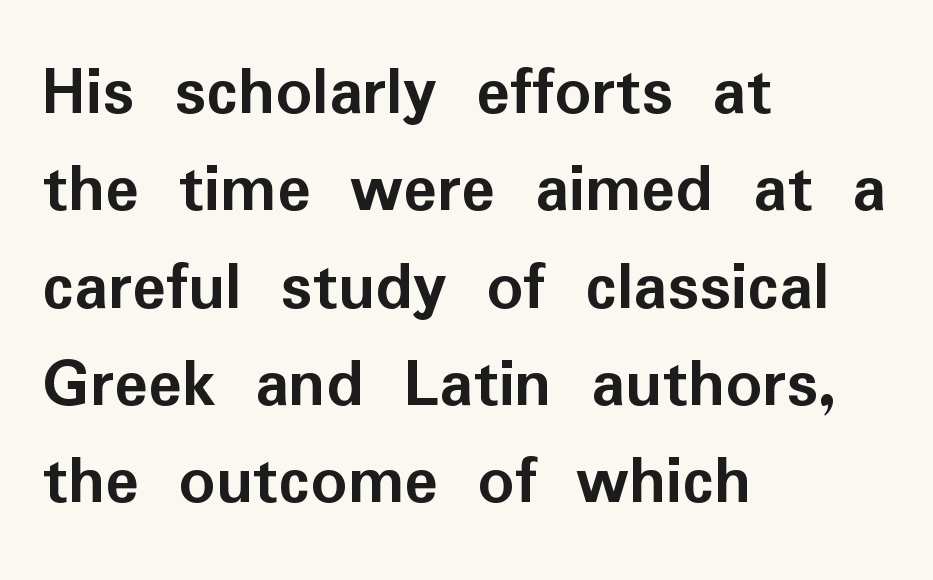
The image shows 71 px semibold sans-serif type, upright; set left-aligned, normal line spacing (1.37x), normal letter spacing, not underlined; low stroke contrast and a medium x-height.
